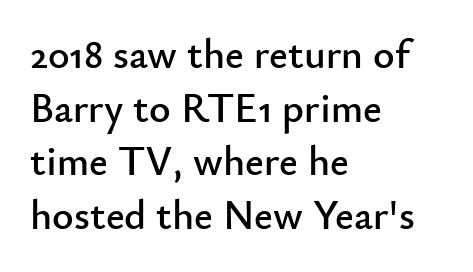
The image shows 41 px sans-serif type, upright; set left-aligned, normal line spacing (1.31x), normal letter spacing, not underlined; low stroke contrast and a small x-height.
